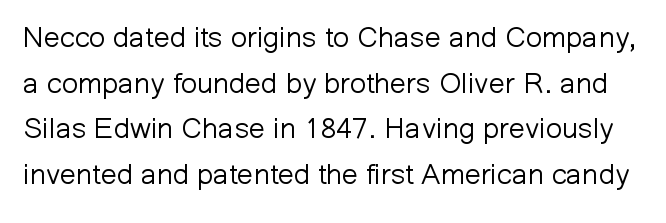
Check under the words: just untouched page. This sample uses a sans-serif face. Do the characters align in a grid? No, the font is proportional. On a weight scale, this lands at 450 or below.
